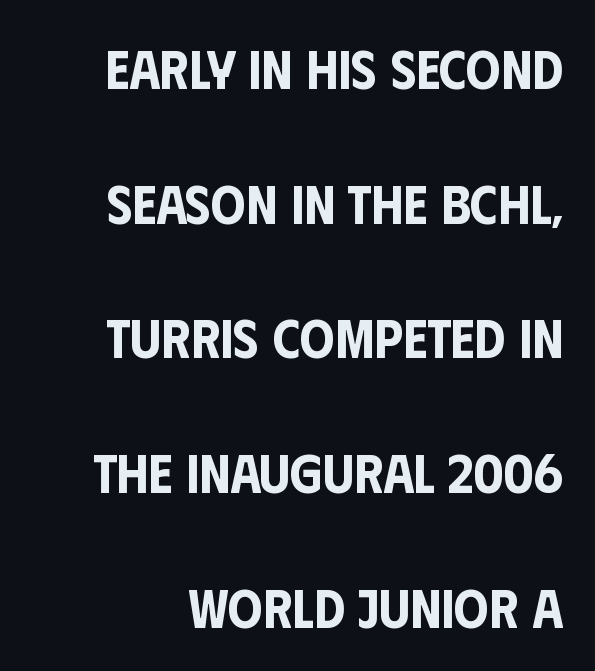
Q: Is the text italic (slanted)? A: No, it is upright.
Q: Is the typeface a serif or a sans-serif typeface? A: Sans-serif.
Q: Is the text underlined? A: No.
Q: Is the spacing between letters normal or unusually wide? A: Normal.
Q: Is the spacing between lines tight, normal or loose? A: Loose.
Q: Width (condensed, normal, or wide)? A: Condensed.
Q: Stroke contrast? A: Low.
Q: x-height? A: Large.
Q: Monospaced? A: No.
